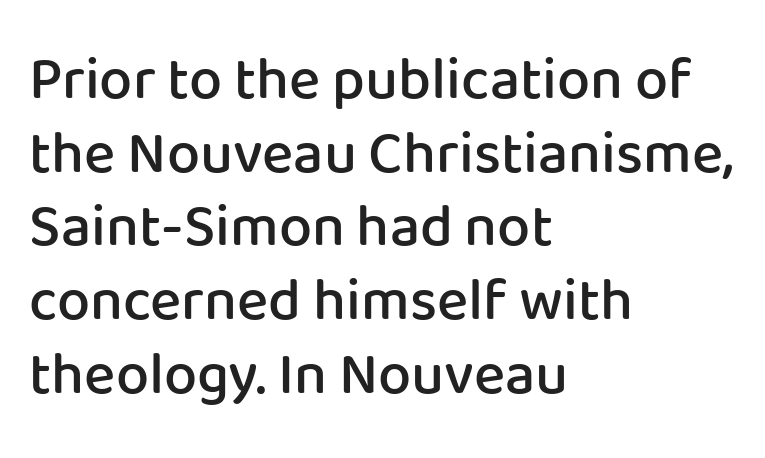
A bare baseline throughout the passage. This sample has the flowing, uneven cadence of proportional lettering. Note: no serifs on the glyphs. Students, note that the glyphs here touch the page at normal intervals. As a designer I'd log this as weight 600, semibold.
